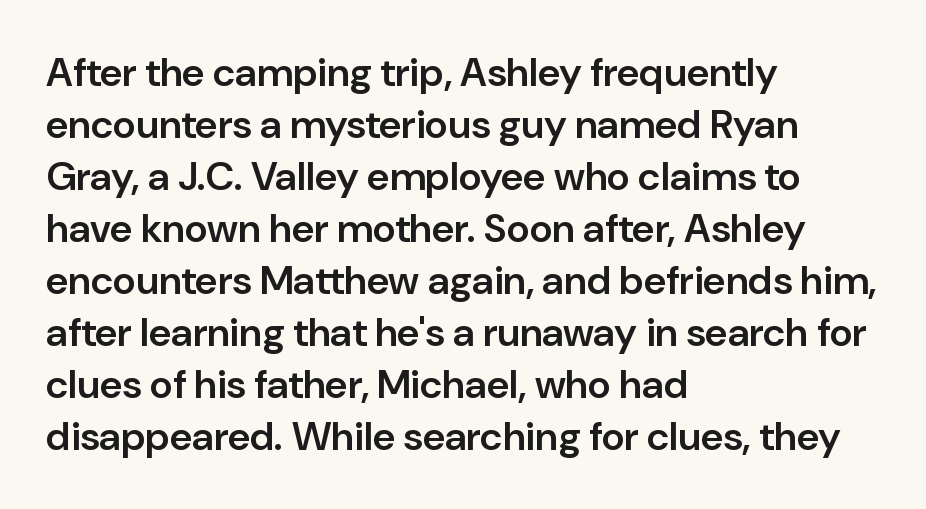
{"serif": "no", "italic": "no", "bold": "semi", "weight": "semibold", "width": "normal", "stroke_contrast": "low", "x_height": "medium", "monospaced": "no", "underline": "no", "align": "left", "line_spacing": "normal", "line_spacing_ratio": 1.3, "letter_spacing": "normal", "letter_spacing_em": 0.0, "glyph_px": 40}
